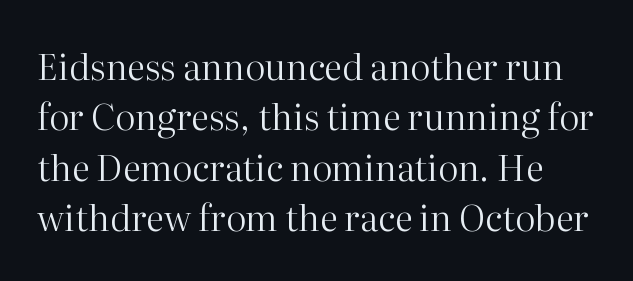
A roman cut, with each character standing at attention. Is the stroke heavy? The answer is a plain regular-or-lighter. The area under the type is left untouched. The passage shown is typed in a proportional face where columns would drift.
